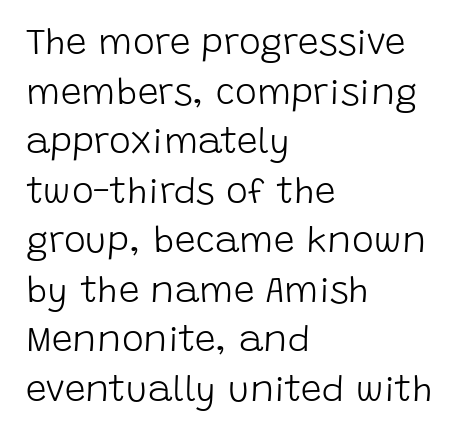
Stroke mass is kept to a normal reading level or below. Does the lettering tilt? It doesn't — this is upright. Notice how descenders clear the ascenders below comfortably — that's standard leading. The rendering uses natural spacing where letterforms have individual widths.
